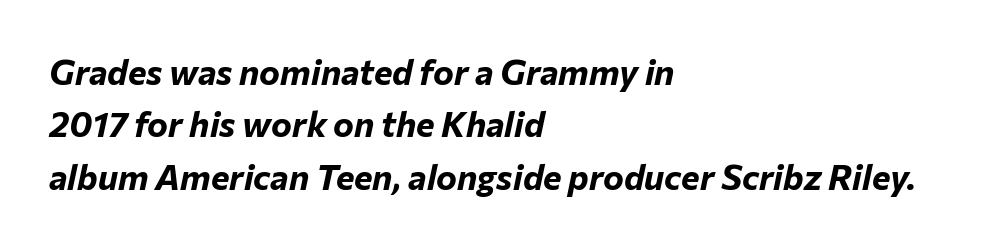
Q: Is the text bold? A: Yes.
Q: Is the text italic (slanted)? A: Yes, it leans right by about 12 degrees.
Q: Is the text underlined? A: No.
Q: How is the paragraph aligned? A: Left-aligned.
Q: Is the spacing between letters normal or unusually wide? A: Normal.
Q: Is the spacing between lines tight, normal or loose? A: Normal.
Q: Width (condensed, normal, or wide)? A: Normal.
Q: Stroke contrast? A: Low.
Q: x-height? A: Medium.
Q: Monospaced? A: No.
